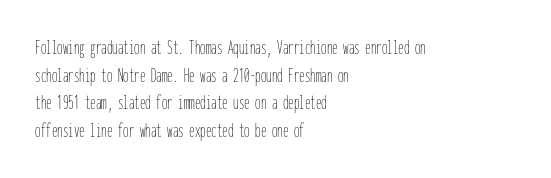
The image shows 22 px text type, upright; set left-aligned, normal line spacing (1.26x), normal letter spacing, not underlined.
